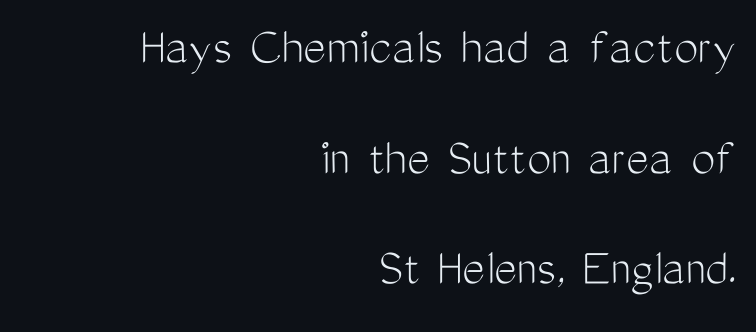
The image shows 54 px light, condensed sans-serif type, upright; set right-aligned, loose line spacing (2.05x), normal letter spacing, not underlined; medium stroke contrast and a medium x-height.
